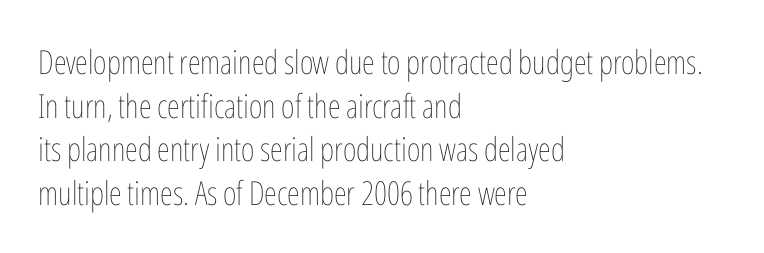
The image shows 33 px thin, condensed type, upright; set left-aligned, normal line spacing (1.32x), normal letter spacing, not underlined; low stroke contrast and a medium x-height.
